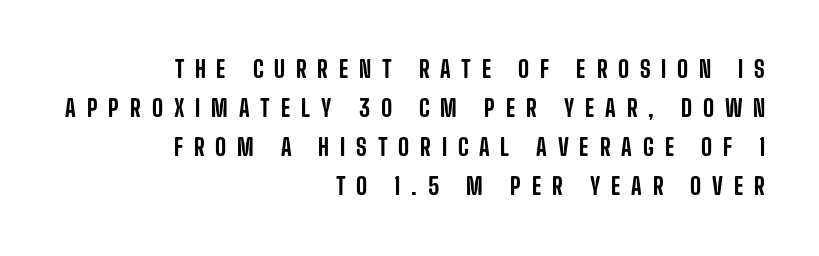
Is the block centered? No — it sits flush against the right margin. Letter spacing: wide. The specimen reads as upright at a glance. The designer left line spacing at the default.
